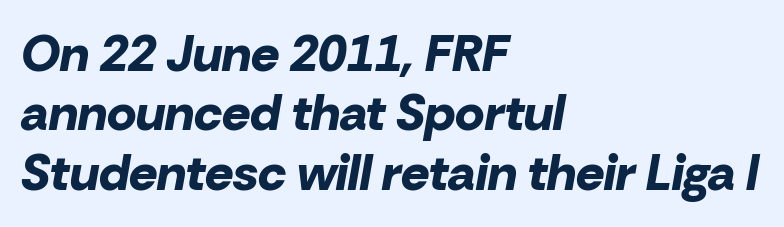
Descenders are the only things crossing below the line. A typesetter would call this proportional, since set widths differ per character. Nobody touched the tracking dial on this one. Does the lettering tilt? It does — this is italic. Notice how thick the strokes are: this is what a full bold looks like.
